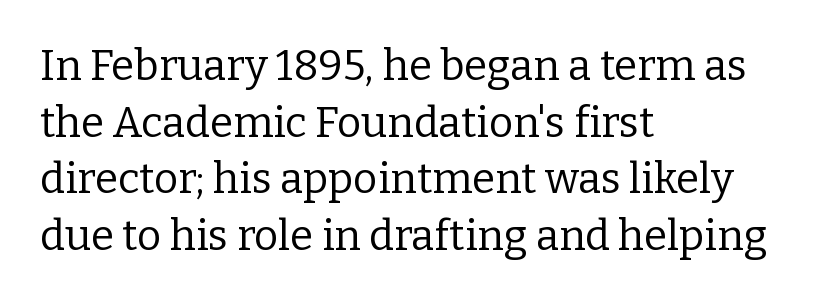
Think of a printed novel: that variable character pitch is what you see here. Observe the ordinary spacing: letters are neighbours, not strangers. Notice how descenders clear the ascenders below comfortably — that's standard leading. These glyphs show unthickened strokes, regular width or finer. The passage shown is typeset with a serif family. Notice how the stems are strictly vertical — no italics here.
